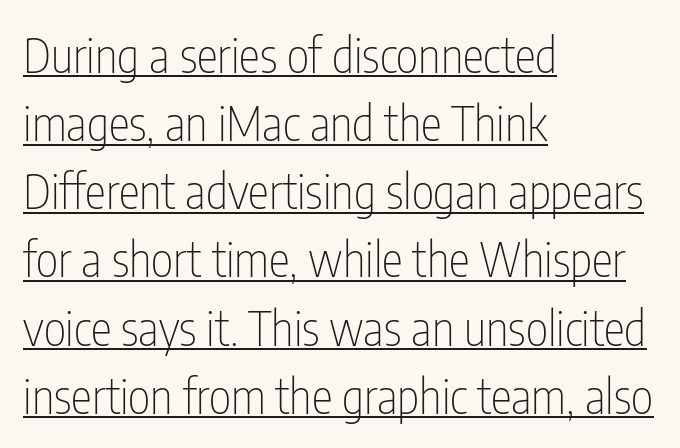
The image shows 48 px thin, condensed sans-serif type, upright; set left-aligned, normal line spacing (1.42x), normal letter spacing, underlined; low stroke contrast and a medium x-height.
